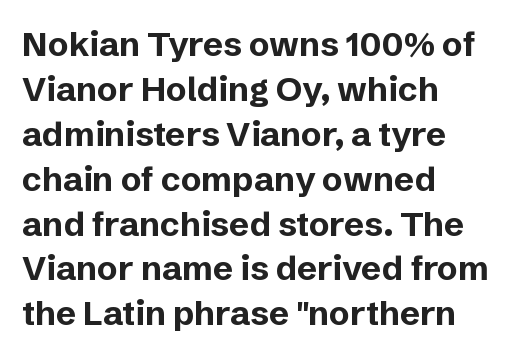
The image shows 34 px bold sans-serif type, upright; set left-aligned, normal line spacing (1.32x), normal letter spacing, not underlined; low stroke contrast and a medium x-height.
